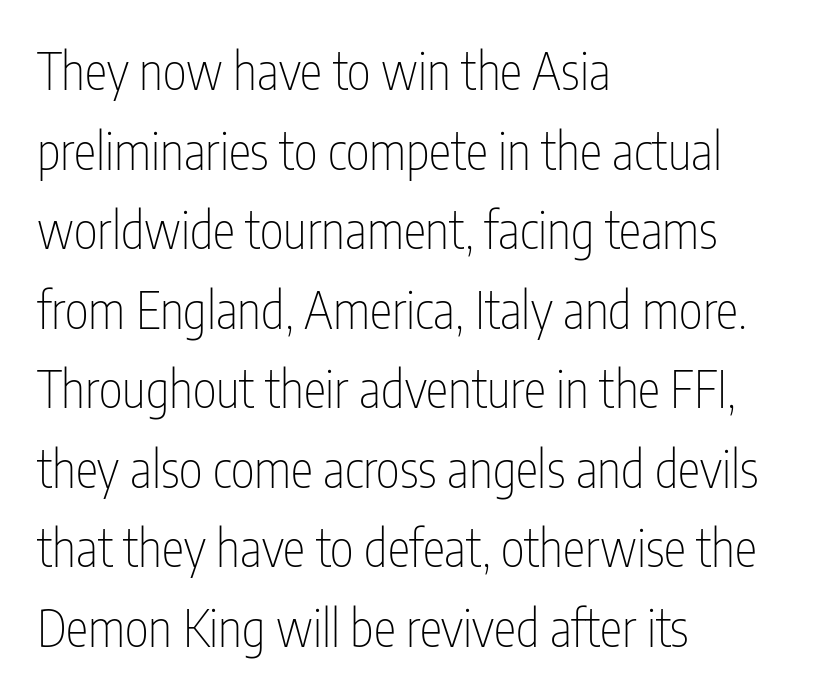
Q: Is the text bold? A: No.
Q: Is the text italic (slanted)? A: No, it is upright.
Q: Is the typeface a serif or a sans-serif typeface? A: Sans-serif.
Q: Is the text underlined? A: No.
Q: How is the paragraph aligned? A: Left-aligned.
Q: Is the spacing between letters normal or unusually wide? A: Normal.
Q: Is the spacing between lines tight, normal or loose? A: Normal.
Q: Width (condensed, normal, or wide)? A: Condensed.
Q: Stroke contrast? A: Low.
Q: x-height? A: Medium.
Q: Monospaced? A: No.
